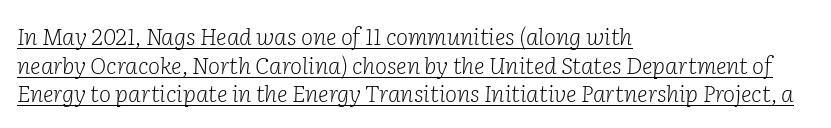
{"italic": "yes", "lean": "right", "slant_degrees": 2, "bold": "no", "underline": "yes", "align": "left", "line_spacing": "normal", "line_spacing_ratio": 1.25, "letter_spacing": "normal", "letter_spacing_em": 0.0, "glyph_px": 23}
